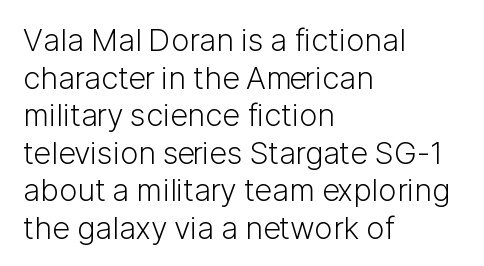
Q: Is the text bold? A: No.
Q: Is the text italic (slanted)? A: No, it is upright.
Q: Is the typeface a serif or a sans-serif typeface? A: Sans-serif.
Q: Is the text underlined? A: No.
Q: How is the paragraph aligned? A: Left-aligned.
Q: Is the spacing between letters normal or unusually wide? A: Normal.
Q: Width (condensed, normal, or wide)? A: Normal.
Q: Stroke contrast? A: Low.
Q: x-height? A: Medium.
Q: Monospaced? A: No.
